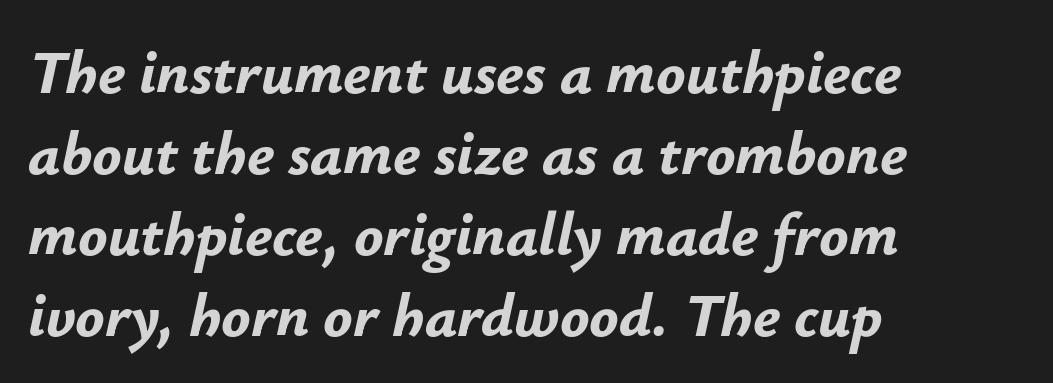
Q: Is the text bold? A: Yes.
Q: Is the text italic (slanted)? A: Yes, it leans right by about 12 degrees.
Q: Is the text underlined? A: No.
Q: How is the paragraph aligned? A: Left-aligned.
Q: Is the spacing between letters normal or unusually wide? A: Normal.
Q: Is the spacing between lines tight, normal or loose? A: Normal.
Q: Width (condensed, normal, or wide)? A: Normal.
Q: Stroke contrast? A: Low.
Q: x-height? A: Small.
Q: Monospaced? A: No.
